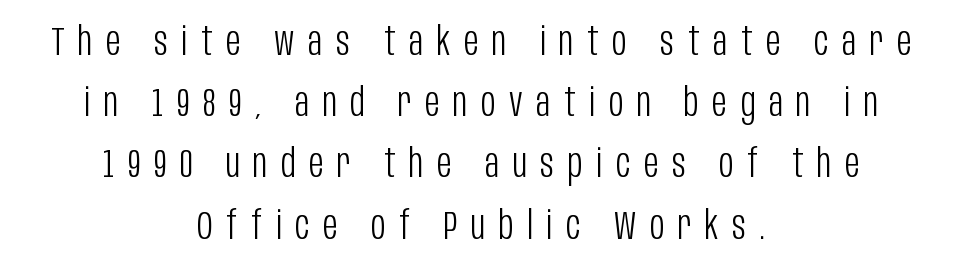
{"serif": "no", "italic": "no", "bold": "no", "weight": "light", "width": "condensed", "stroke_contrast": "low", "x_height": "large", "monospaced": "no", "underline": "no", "align": "center", "line_spacing": "normal", "line_spacing_ratio": 1.53, "letter_spacing": "wide", "letter_spacing_em": 0.34, "glyph_px": 40}
